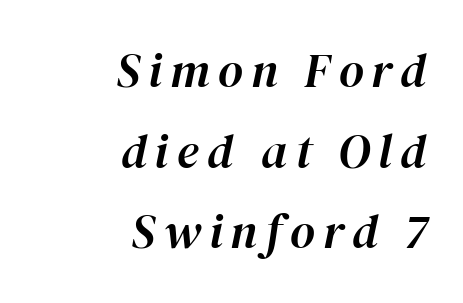
{"italic": "yes", "lean": "right", "slant_degrees": 12, "width": "normal", "stroke_contrast": "high", "x_height": "medium", "monospaced": "no", "underline": "no", "align": "right", "line_spacing": "normal", "line_spacing_ratio": 1.68, "glyph_px": 48}
